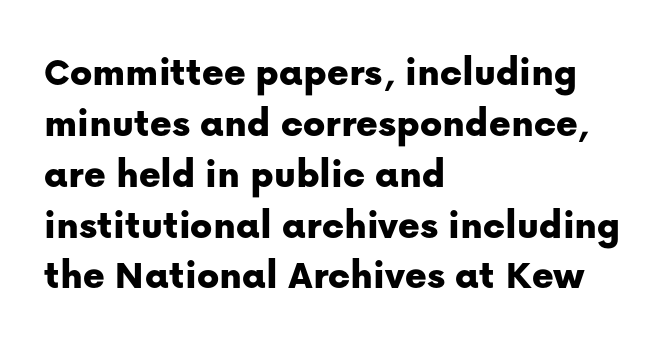
Q: Is the text italic (slanted)? A: No, it is upright.
Q: Is the typeface a serif or a sans-serif typeface? A: Sans-serif.
Q: Is the text underlined? A: No.
Q: How is the paragraph aligned? A: Left-aligned.
Q: Is the spacing between letters normal or unusually wide? A: Normal.
Q: Width (condensed, normal, or wide)? A: Normal.
Q: Stroke contrast? A: Low.
Q: x-height? A: Medium.
Q: Monospaced? A: No.
